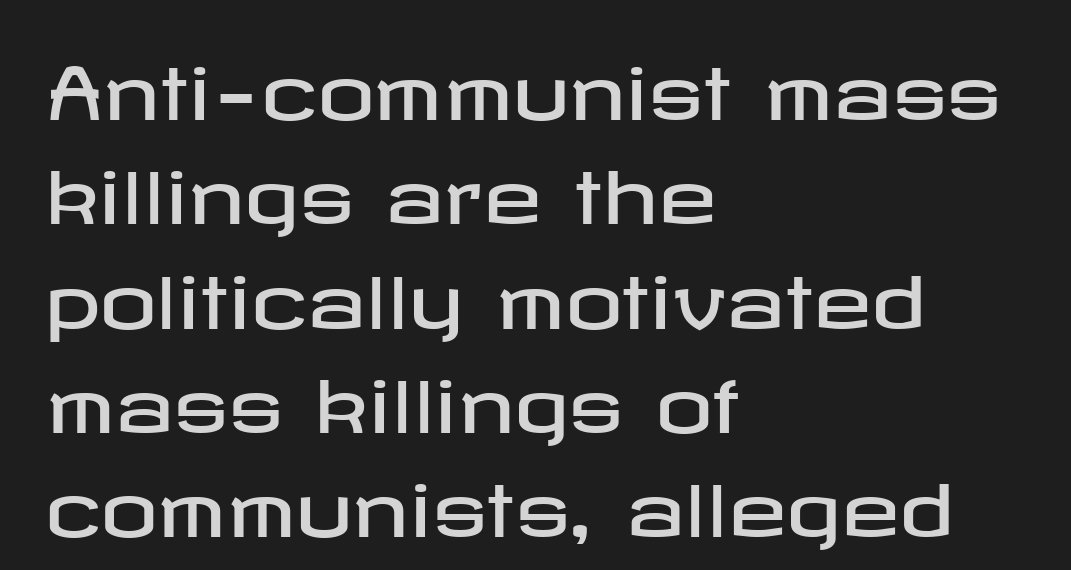
Glance below the letters and you will spot only blank space. Interline gaps are of average width in this sample. Compared with a centered layout, this one pins lines to the left instead. This sample uses an upright cut, with every glyph sitting square on the baseline. You could call the tracking neutral — neither tight nor loose. Unlike a traditional serif, this face leaves its strokes unadorned.
